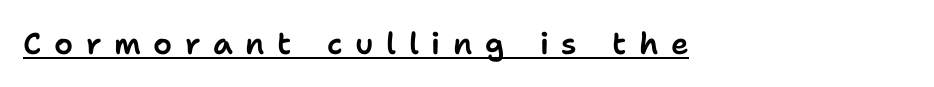
Q: Is the text italic (slanted)? A: No, it is upright.
Q: Is the typeface a serif or a sans-serif typeface? A: Sans-serif.
Q: Is the text underlined? A: Yes.
Q: How is the paragraph aligned? A: Left-aligned.
Q: Is the spacing between letters normal or unusually wide? A: Unusually wide.
Q: Width (condensed, normal, or wide)? A: Normal.
Q: Stroke contrast? A: Low.
Q: x-height? A: Medium.
Q: Monospaced? A: No.
